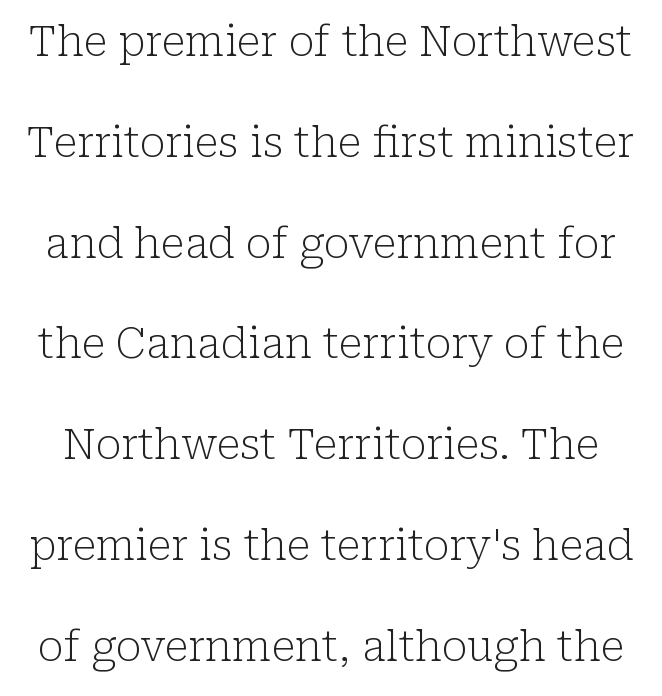
{"serif": "yes", "italic": "no", "bold": "no", "weight": "light", "width": "normal", "stroke_contrast": "low", "x_height": "medium", "monospaced": "no", "underline": "no", "line_spacing": "loose", "line_spacing_ratio": 2.4, "letter_spacing": "normal", "letter_spacing_em": 0.0, "glyph_px": 42}
